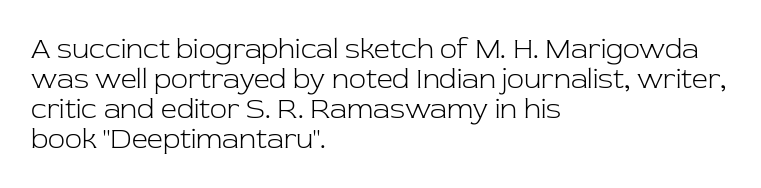
The image shows 28 px light serif type, upright; set left-aligned, tight line spacing (1.07x), normal letter spacing, not underlined; low stroke contrast and a medium x-height.
